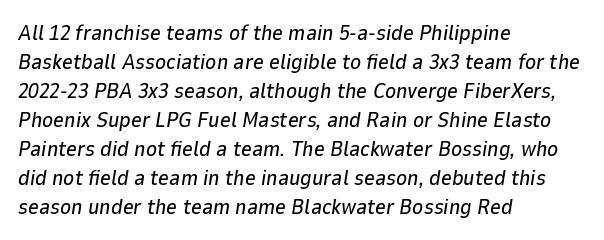
{"italic": "yes", "lean": "right", "slant_degrees": 9, "underline": "no", "align": "left", "line_spacing": "normal", "line_spacing_ratio": 1.38, "letter_spacing": "normal", "letter_spacing_em": 0.0, "glyph_px": 21}
